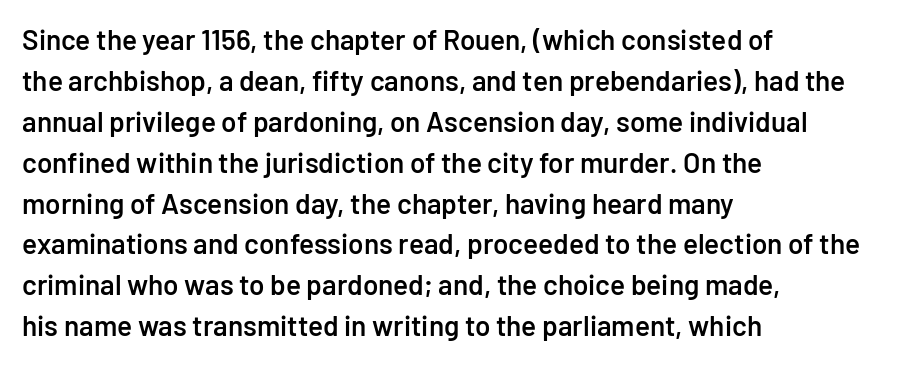
Q: Is the text bold? A: Semi-bold.
Q: Is the text italic (slanted)? A: No, it is upright.
Q: Is the typeface a serif or a sans-serif typeface? A: Sans-serif.
Q: Is the text underlined? A: No.
Q: How is the paragraph aligned? A: Left-aligned.
Q: Is the spacing between letters normal or unusually wide? A: Normal.
Q: Is the spacing between lines tight, normal or loose? A: Normal.
Q: Width (condensed, normal, or wide)? A: Normal.
Q: Stroke contrast? A: Low.
Q: x-height? A: Medium.
Q: Monospaced? A: No.
